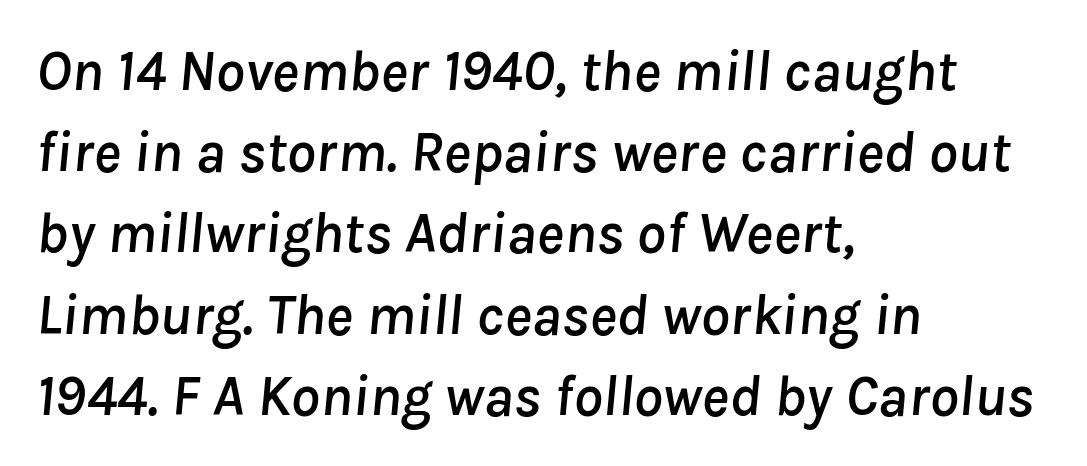
Q: Is the text italic (slanted)? A: Yes, it leans right by about 8 degrees.
Q: Is the text underlined? A: No.
Q: How is the paragraph aligned? A: Left-aligned.
Q: Is the spacing between letters normal or unusually wide? A: Normal.
Q: Is the spacing between lines tight, normal or loose? A: Normal.
Q: Width (condensed, normal, or wide)? A: Normal.
Q: Stroke contrast? A: Low.
Q: x-height? A: Medium.
Q: Monospaced? A: No.
